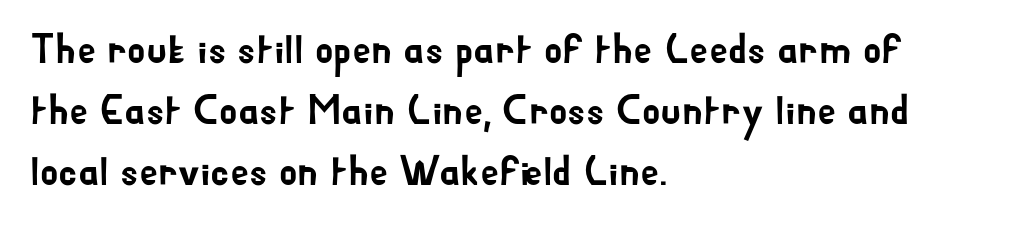
{"serif": "no", "italic": "no", "width": "normal", "stroke_contrast": "low", "x_height": "small", "monospaced": "no", "underline": "no", "align": "left", "line_spacing": "normal", "line_spacing_ratio": 1.45, "letter_spacing": "normal", "letter_spacing_em": 0.0, "glyph_px": 42}
